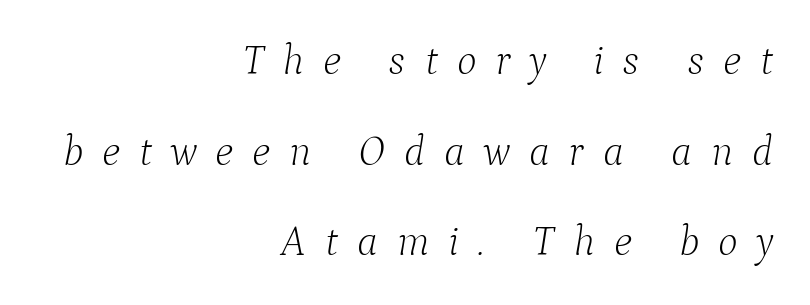
Q: Is the text bold? A: No.
Q: Is the text italic (slanted)? A: Yes, it leans right by about 9 degrees.
Q: Is the typeface a serif or a sans-serif typeface? A: Serif.
Q: Is the text underlined? A: No.
Q: How is the paragraph aligned? A: Right-aligned.
Q: Is the spacing between letters normal or unusually wide? A: Unusually wide.
Q: Is the spacing between lines tight, normal or loose? A: Loose.
Q: Width (condensed, normal, or wide)? A: Normal.
Q: Stroke contrast? A: Low.
Q: x-height? A: Medium.
Q: Monospaced? A: No.
